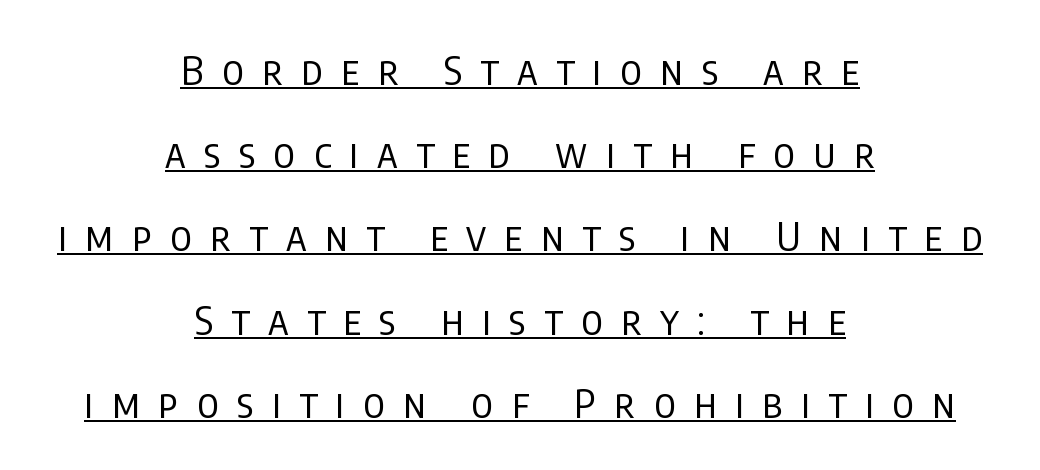
The image shows 40 px regular-weight, condensed sans-serif type, upright; set centered, loose line spacing (2.08x), unusually wide letter spacing (+0.46 em), underlined; low stroke contrast and a large x-height.
